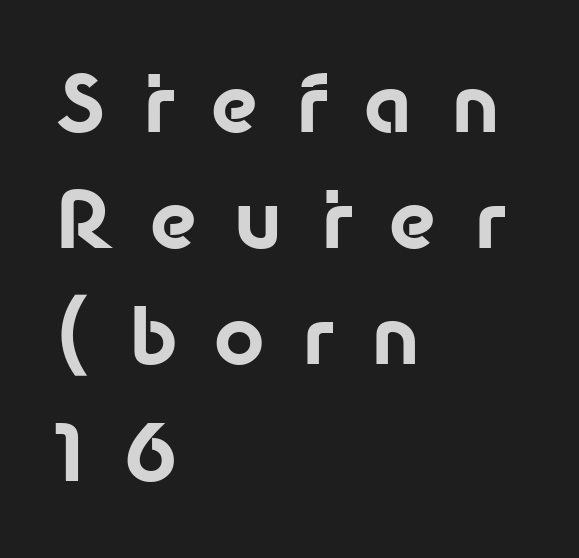
The image shows 78 px bold sans-serif type, upright; set left-aligned, normal line spacing (1.49x), unusually wide letter spacing (+0.47 em), not underlined; low stroke contrast and a medium x-height.
